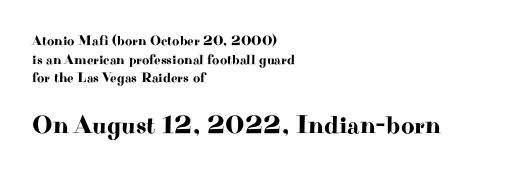
The image shows 26 px text type, upright; set left-aligned, normal line spacing (1.33x), normal letter spacing, not underlined; the second (bottom) block is 1.86x larger.
